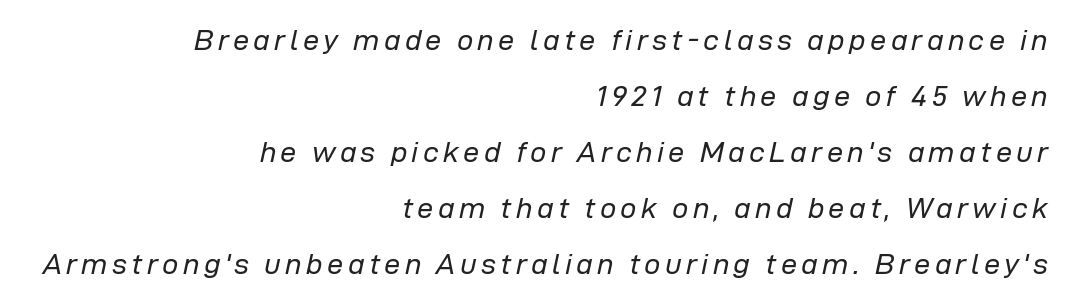
The axis of the letterforms is tilted away from vertical. Note the varied advance widths — an 'i' is clearly narrower than an 'm'. Glance below the letters and you will spot only blank space. Is there much room between lines? Yes — plenty of vertical air separates them.
